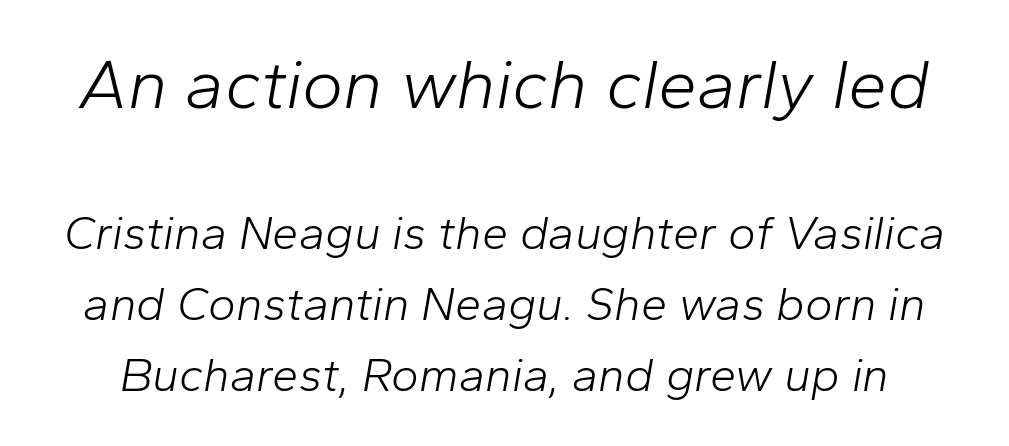
Letters rest on an invisible, unmarked baseline. This sample has the flowing, uneven cadence of proportional lettering. Rows of type keep a routine distance in the vertical direction. Letter spacing: default.
